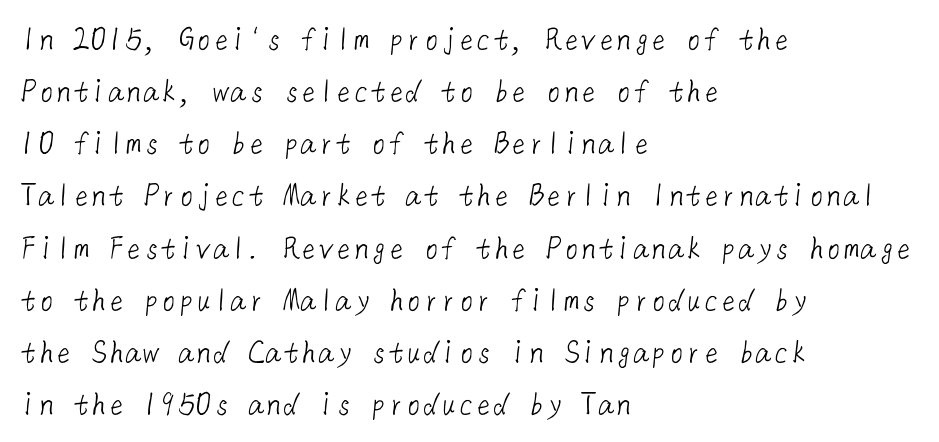
{"serif": "no", "bold": "no", "weight": "light", "width": "normal", "stroke_contrast": "low", "x_height": "medium", "underline": "no", "align": "left", "line_spacing": "normal", "line_spacing_ratio": 1.49, "letter_spacing": "normal", "letter_spacing_em": 0.0, "glyph_px": 35}
